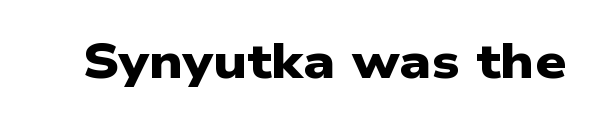
Q: Is the text bold? A: Yes.
Q: Is the typeface a serif or a sans-serif typeface? A: Sans-serif.
Q: Is the text underlined? A: No.
Q: Is the spacing between letters normal or unusually wide? A: Normal.
Q: Width (condensed, normal, or wide)? A: Wide.
Q: Stroke contrast? A: Low.
Q: x-height? A: Medium.
Q: Monospaced? A: No.
